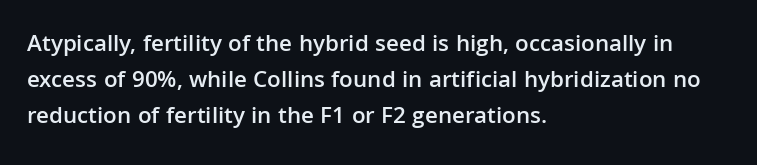
Q: Is the text bold? A: Semi-bold.
Q: Is the text italic (slanted)? A: No, it is upright.
Q: Is the text underlined? A: No.
Q: How is the paragraph aligned? A: Left-aligned.
Q: Is the spacing between letters normal or unusually wide? A: Normal.
Q: Is the spacing between lines tight, normal or loose? A: Normal.
